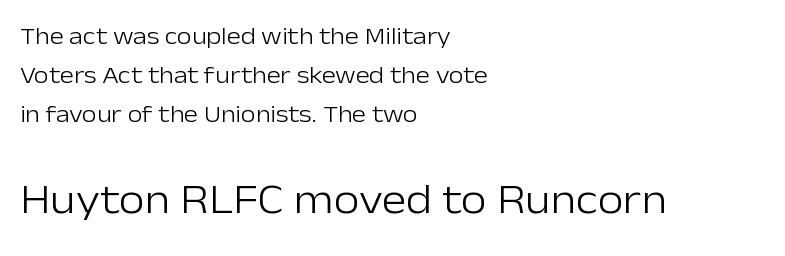
The image shows 42 px light sans-serif type, upright; set left-aligned, normal line spacing (1.63x), normal letter spacing, not underlined; the second (bottom) block is 1.75x larger; low stroke contrast and a medium x-height.
